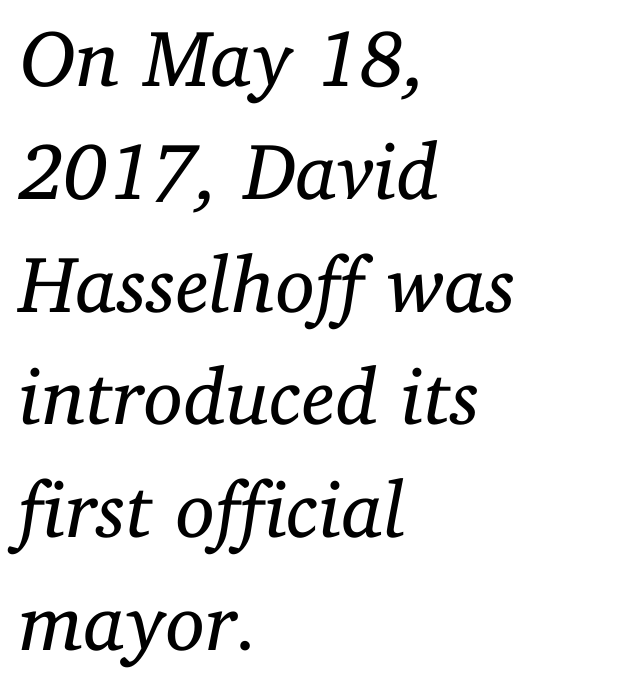
Stroke thickness stays within the range of a standard reading face or lighter. Do the characters align in a grid? No, the font is proportional. If you measured baseline to baseline, you'd find a middling distance. Anything drawn beneath the words? Only blank space. This is oblique type, the kind used for emphasis or titles.
